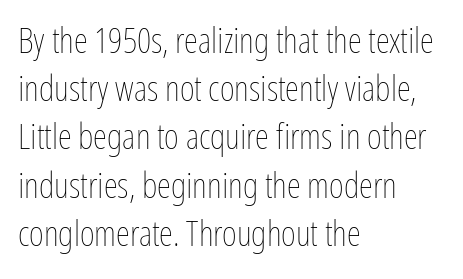
The weight tops out at a normal text grade. Notice how the passage keeps a crisp vertical edge on the left only. A typesetter would call this proportional, since set widths differ per character. The string is rendered with underlining switched off. The lettering stays uniformly vertical, giving the passage a roman look. The line-height multiplier appears to be the usual default.
